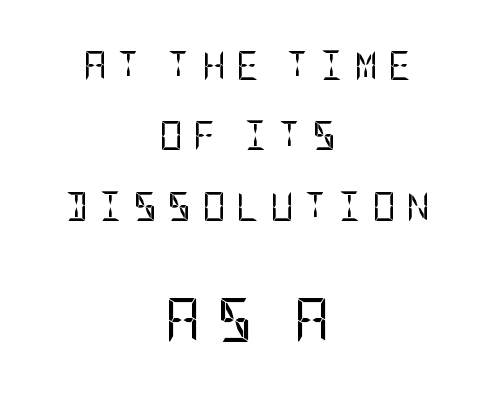
Descender tails drop into unmarked territory. The face used here is a sans, in the tradition of grotesques and geometrics. The face used here is rendered with a markedly widened letterfit. Typesetter's note — lower block bumped up in size, upper block left smaller. A roman cut, with each character standing at attention.
